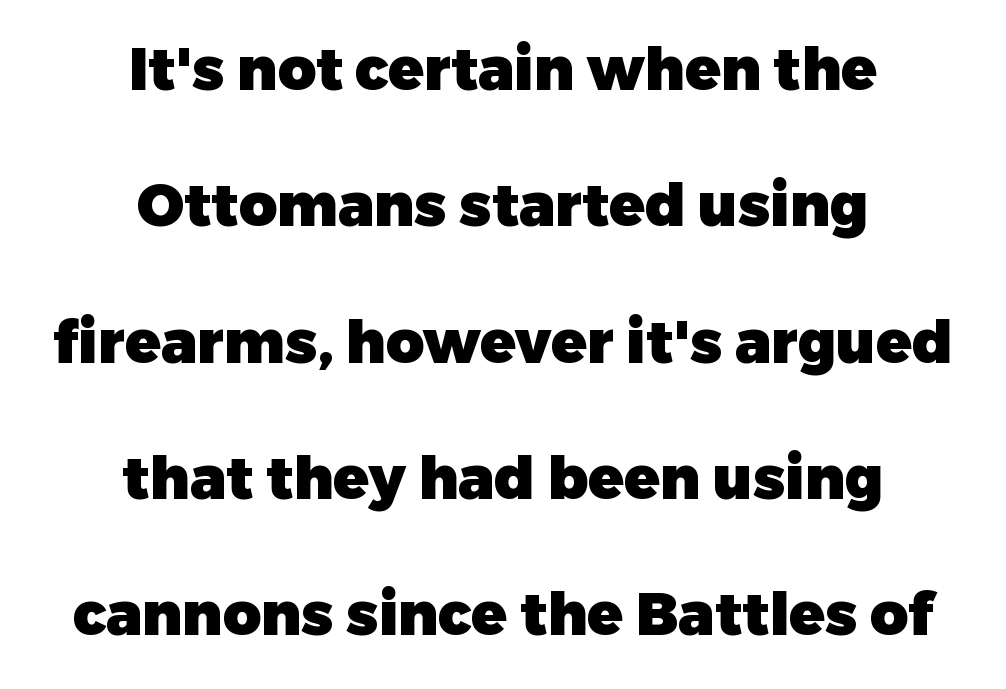
The image shows 59 px heavy sans-serif type, upright; set centered, loose line spacing (2.31x), normal letter spacing, not underlined; low stroke contrast and a medium x-height.
